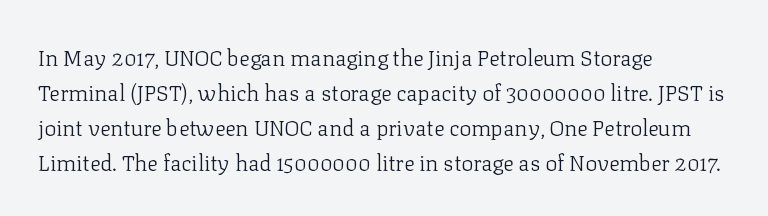
Q: Is the text bold? A: No.
Q: Is the text italic (slanted)? A: No, it is upright.
Q: Is the text underlined? A: No.
Q: How is the paragraph aligned? A: Left-aligned.
Q: Is the spacing between letters normal or unusually wide? A: Normal.
Q: Is the spacing between lines tight, normal or loose? A: Normal.
